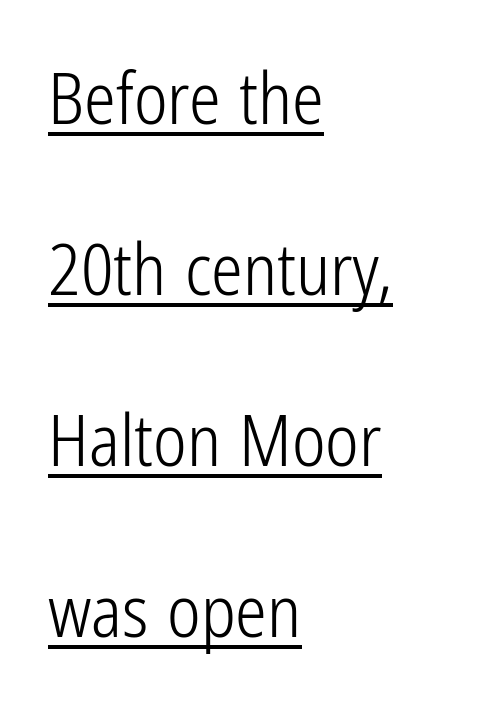
This is underlined copy, the kind a proofreader might mark for attention. Posture: upright roman. Summary of vertical rhythm: relaxed, with wide interline spacing. Weight: in the light-to-regular range. A typesetter would call this proportional, since set widths differ per character. This rendering employs a face without finishing strokes, i.e., a sans-serif.
